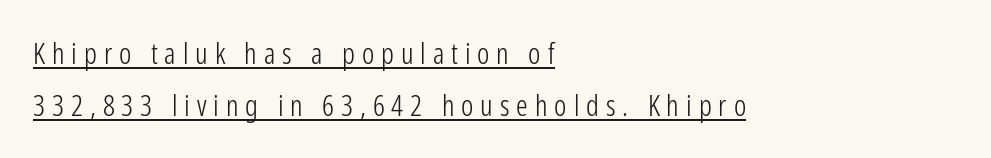
Q: Is the text bold? A: No.
Q: Is the text italic (slanted)? A: No, it is upright.
Q: Is the typeface a serif or a sans-serif typeface? A: Sans-serif.
Q: Is the text underlined? A: Yes.
Q: How is the paragraph aligned? A: Left-aligned.
Q: Is the spacing between letters normal or unusually wide? A: Unusually wide.
Q: Width (condensed, normal, or wide)? A: Condensed.
Q: Stroke contrast? A: Low.
Q: x-height? A: Medium.
Q: Monospaced? A: No.
